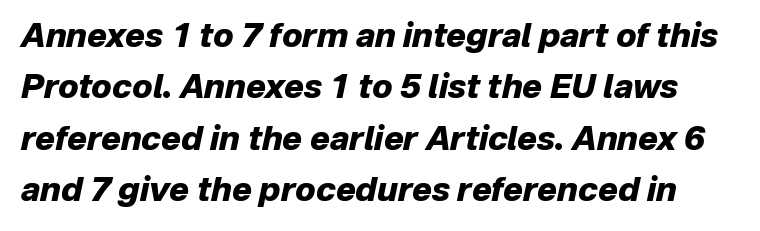
Q: Is the text bold? A: Yes.
Q: Is the text italic (slanted)? A: Yes, it leans right by about 12 degrees.
Q: Is the text underlined? A: No.
Q: Is the spacing between letters normal or unusually wide? A: Normal.
Q: Is the spacing between lines tight, normal or loose? A: Normal.
Q: Width (condensed, normal, or wide)? A: Normal.
Q: Stroke contrast? A: Low.
Q: x-height? A: Medium.
Q: Monospaced? A: No.
